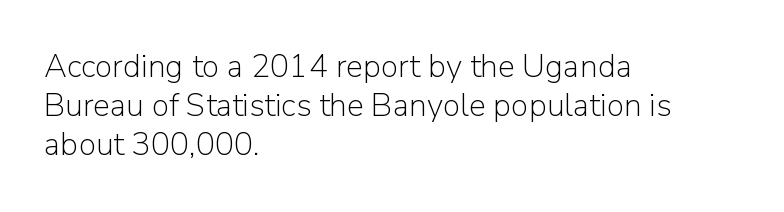
The image shows 32 px light sans-serif type, upright; set left-aligned, line spacing 1.22x, normal letter spacing, not underlined; low stroke contrast and a medium x-height.
